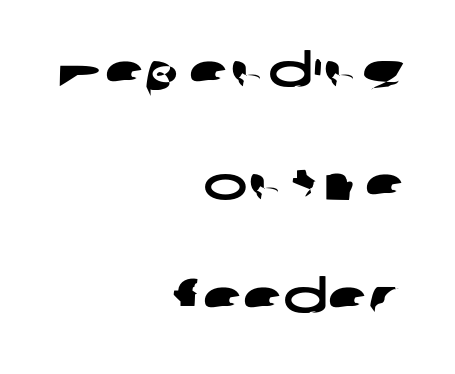
{"serif": "no", "width": "wide", "stroke_contrast": "low", "x_height": "medium", "monospaced": "no", "underline": "no", "align": "right", "line_spacing": "loose", "line_spacing_ratio": 2.4, "letter_spacing": "normal", "letter_spacing_em": 0.0, "glyph_px": 47}
